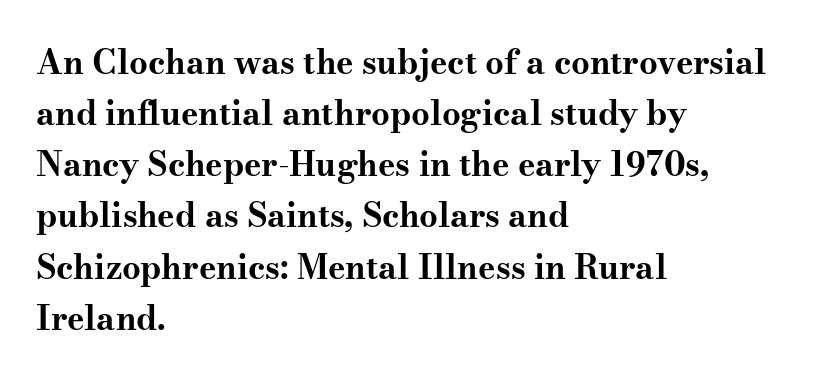
The image shows 33 px bold, wide serif type, upright; set left-aligned, normal line spacing (1.55x), normal letter spacing, not underlined; medium stroke contrast and a small x-height.
